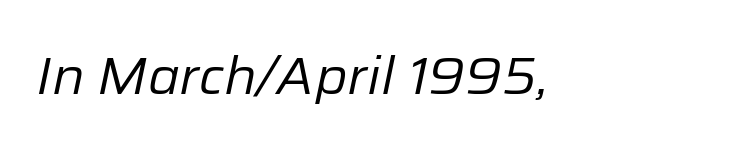
Q: Is the text bold? A: No.
Q: Is the text italic (slanted)? A: Yes, it leans right by about 12 degrees.
Q: Is the text underlined? A: No.
Q: Is the spacing between letters normal or unusually wide? A: Normal.
Q: Width (condensed, normal, or wide)? A: Normal.
Q: Stroke contrast? A: Low.
Q: x-height? A: Medium.
Q: Monospaced? A: No.
